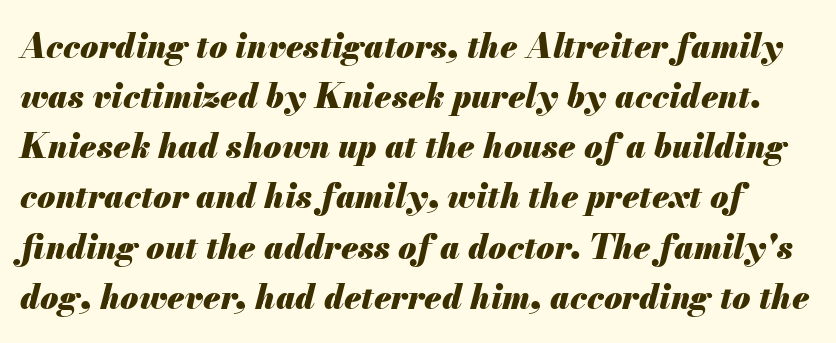
The image shows 33 px heavy type, italic (leaning right); set normal line spacing (1.52x), normal letter spacing, not underlined; medium stroke contrast and a small x-height.
